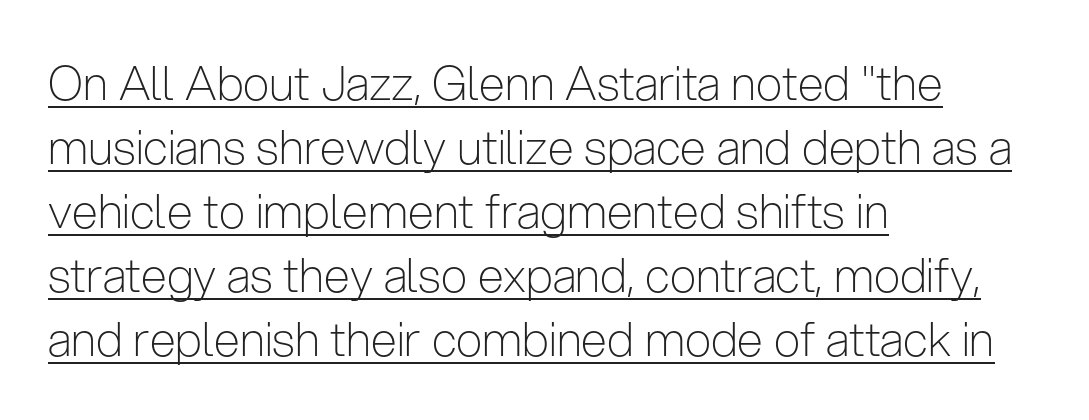
Q: Is the text bold? A: No.
Q: Is the text italic (slanted)? A: No, it is upright.
Q: Is the typeface a serif or a sans-serif typeface? A: Sans-serif.
Q: Is the text underlined? A: Yes.
Q: How is the paragraph aligned? A: Left-aligned.
Q: Is the spacing between letters normal or unusually wide? A: Normal.
Q: Is the spacing between lines tight, normal or loose? A: Normal.
Q: Width (condensed, normal, or wide)? A: Condensed.
Q: Stroke contrast? A: Low.
Q: x-height? A: Medium.
Q: Monospaced? A: No.
